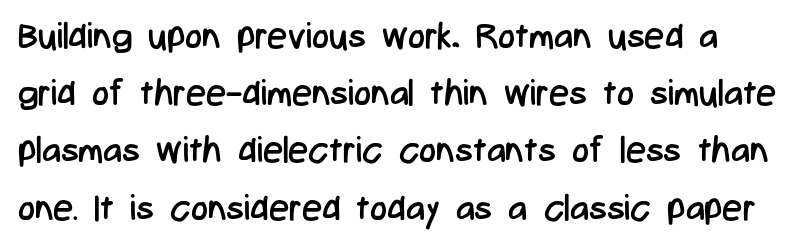
Note the varied advance widths — an 'i' is clearly narrower than an 'm'. Glyph-to-glyph distance matches everyday printed text. The letters look calm and open, with moderate or lighter stems. The specimen reads as upright at a glance. Line spacing here is normal.
